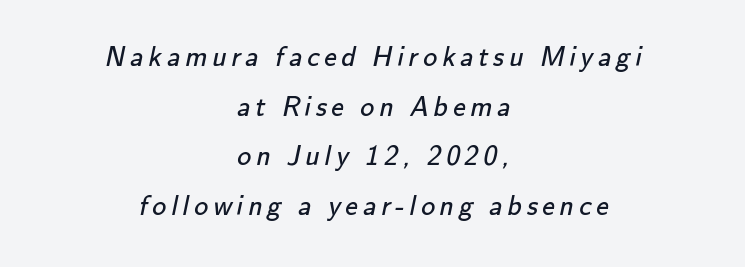
The baseline area is clear. No letter is thick-stroked: the sample isn't bold. The rendering positions every line midway between the sides. The characters display no serif detailing; their extremities are plain. Each letter keeps its own natural width here, so spacing adapts to shape.
